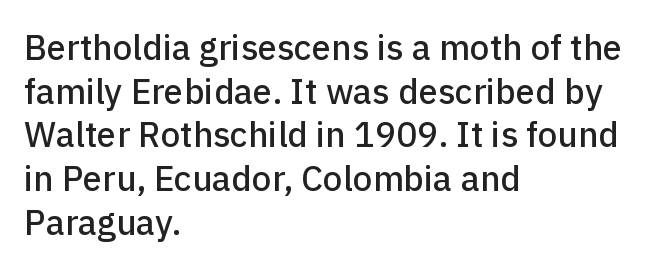
The image shows 35 px sans-serif type, upright; set left-aligned, normal line spacing (1.25x), normal letter spacing, not underlined; low stroke contrast and a medium x-height.
